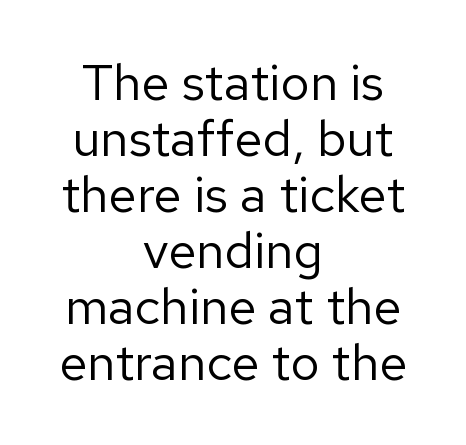
The image shows 51 px regular-weight sans-serif type, upright; set centered, tight line spacing (1.1x), normal letter spacing, not underlined; low stroke contrast and a medium x-height.
